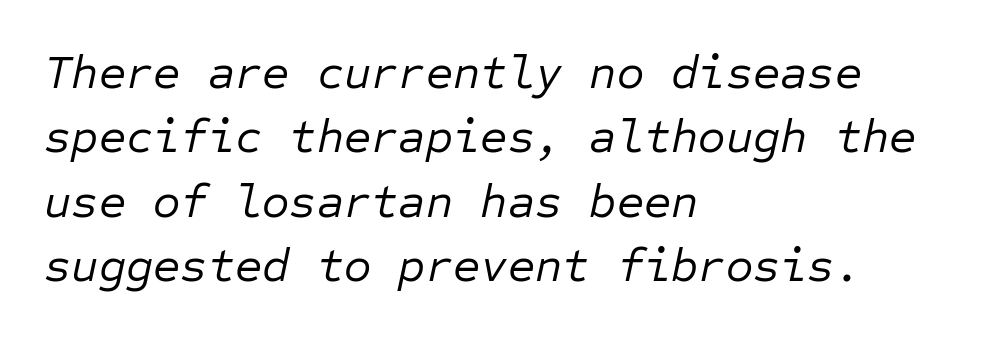
Q: Is the text bold? A: No.
Q: Is the text italic (slanted)? A: Yes, it leans right by about 12 degrees.
Q: Is the text underlined? A: No.
Q: How is the paragraph aligned? A: Left-aligned.
Q: Is the spacing between letters normal or unusually wide? A: Normal.
Q: Is the spacing between lines tight, normal or loose? A: Normal.
Q: Width (condensed, normal, or wide)? A: Normal.
Q: Stroke contrast? A: Low.
Q: x-height? A: Medium.
Q: Monospaced? A: Yes.
